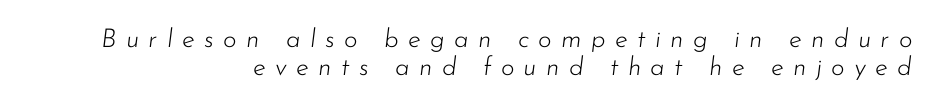
The compositor pushed each line to the right boundary. Type without underlining. This sample trades vertical openness for compactness between lines. The typography opts for an oblique posture over an upright one. The tracking reads as deliberately expanded to a designer's eye.
